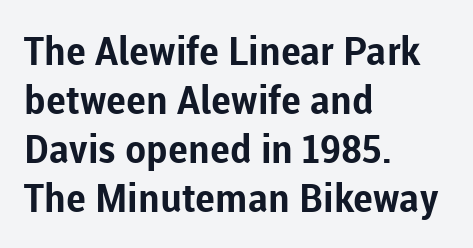
Q: Is the text bold? A: Yes.
Q: Is the text italic (slanted)? A: No, it is upright.
Q: Is the typeface a serif or a sans-serif typeface? A: Sans-serif.
Q: Is the text underlined? A: No.
Q: How is the paragraph aligned? A: Left-aligned.
Q: Is the spacing between letters normal or unusually wide? A: Normal.
Q: Is the spacing between lines tight, normal or loose? A: Normal.
Q: Width (condensed, normal, or wide)? A: Normal.
Q: Stroke contrast? A: Low.
Q: x-height? A: Medium.
Q: Monospaced? A: No.
